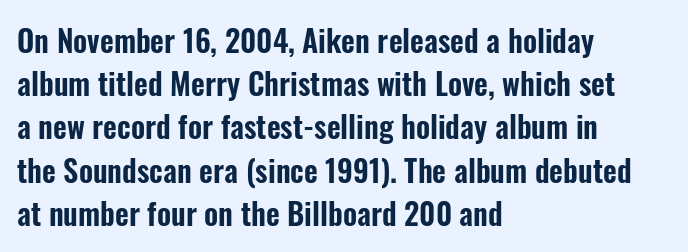
The line-height multiplier appears to be the usual default. Which margin do the lines hug? The left one — the right edge is uneven. Has an underline been added? It has not. The rendering uses natural spacing where letterforms have individual widths. To sum up the face: it is a sans, with no serifs.
